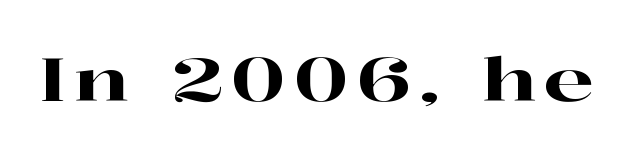
The image shows 59 px wide serif type, upright; set not underlined; high stroke contrast and a medium x-height.
